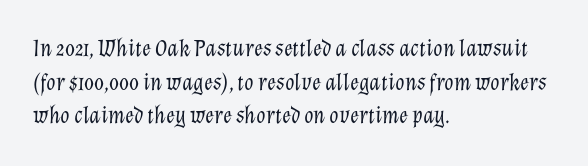
Q: Is the text bold? A: No.
Q: Is the text italic (slanted)? A: Yes, it leans right by about 12 degrees.
Q: Is the text underlined? A: No.
Q: How is the paragraph aligned? A: Left-aligned.
Q: Is the spacing between letters normal or unusually wide? A: Normal.
Q: Is the spacing between lines tight, normal or loose? A: Normal.
